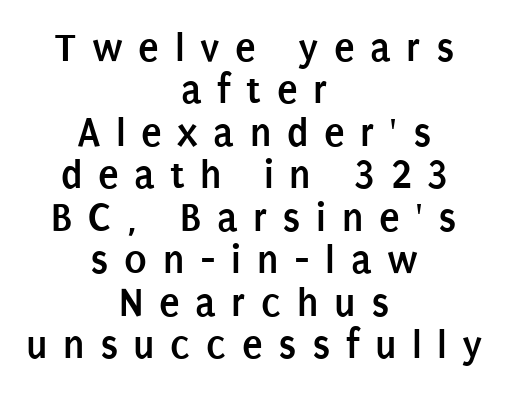
Where is the straight margin? There isn't one; the lines are centered. The string is rendered with underlining switched off. Closely set lines give the paragraph a compact silhouette. Nothing sits at the stroke ends, so this counts as sans-serif.
